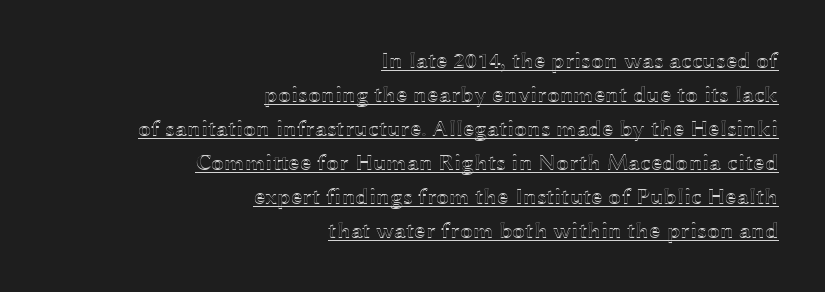
The line texture is even and compact thanks to regular tracking. Does a line run under the words? Yes, clearly. The paragraph has a hard right edge and a soft left edge. The rendering uses a moderate line-height, typical for paragraphs.
